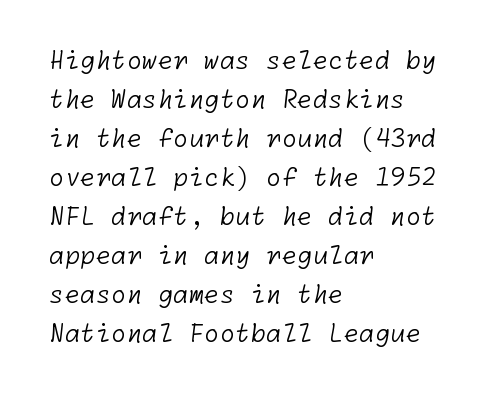
The glyphs are unaccompanied by any horizontal stroke below them. Leading: standard. Each line starts at the same left margin while the right side varies. Short note: letters normally spaced.
